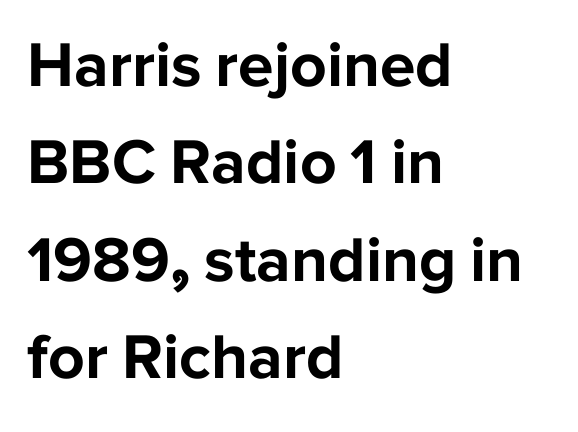
Q: Is the text bold? A: Yes.
Q: Is the text italic (slanted)? A: No, it is upright.
Q: Is the typeface a serif or a sans-serif typeface? A: Sans-serif.
Q: Is the text underlined? A: No.
Q: How is the paragraph aligned? A: Left-aligned.
Q: Is the spacing between letters normal or unusually wide? A: Normal.
Q: Is the spacing between lines tight, normal or loose? A: Normal.
Q: Width (condensed, normal, or wide)? A: Normal.
Q: Stroke contrast? A: Low.
Q: x-height? A: Medium.
Q: Monospaced? A: No.
